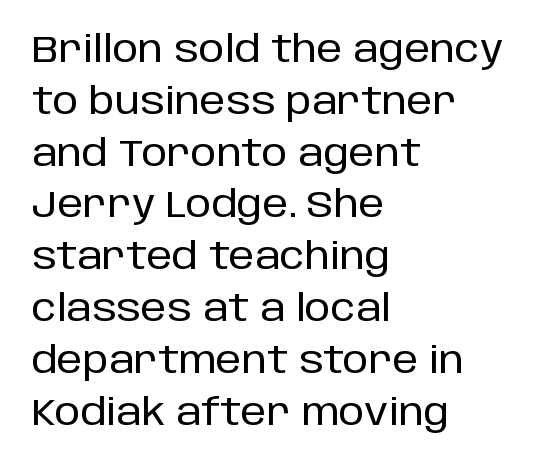
Q: Is the text italic (slanted)? A: No, it is upright.
Q: Is the typeface a serif or a sans-serif typeface? A: Sans-serif.
Q: Is the text underlined? A: No.
Q: How is the paragraph aligned? A: Left-aligned.
Q: Is the spacing between letters normal or unusually wide? A: Normal.
Q: Is the spacing between lines tight, normal or loose? A: Normal.
Q: Width (condensed, normal, or wide)? A: Normal.
Q: Stroke contrast? A: Low.
Q: x-height? A: Large.
Q: Monospaced? A: No.
